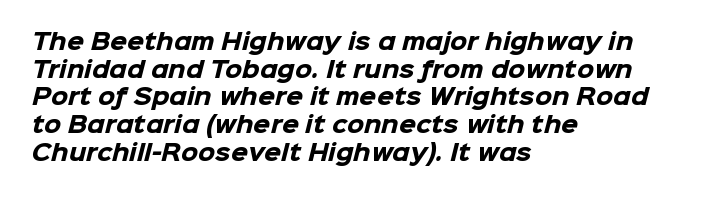
{"bold": "yes", "underline": "no", "align": "left", "line_spacing": "normal", "line_spacing_ratio": 1.26, "letter_spacing": "normal", "letter_spacing_em": 0.0, "glyph_px": 22}
